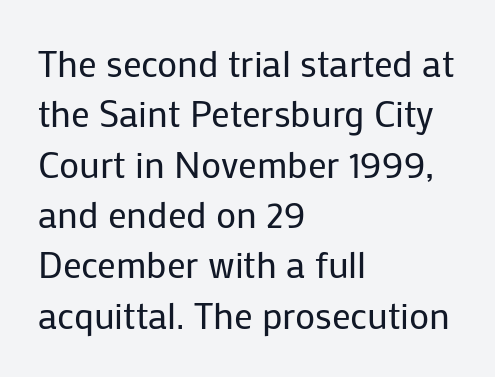
Q: Is the text bold? A: No.
Q: Is the text italic (slanted)? A: No, it is upright.
Q: Is the typeface a serif or a sans-serif typeface? A: Sans-serif.
Q: Is the text underlined? A: No.
Q: How is the paragraph aligned? A: Left-aligned.
Q: Is the spacing between letters normal or unusually wide? A: Normal.
Q: Is the spacing between lines tight, normal or loose? A: Normal.
Q: Width (condensed, normal, or wide)? A: Normal.
Q: Stroke contrast? A: Low.
Q: x-height? A: Medium.
Q: Monospaced? A: No.
